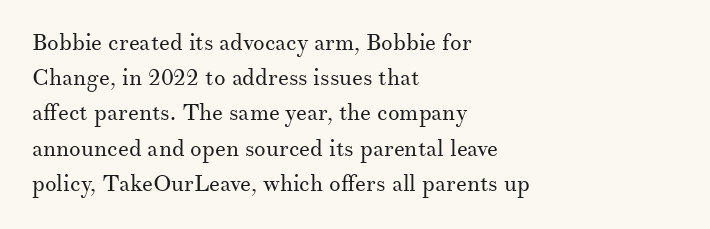
The image shows 23 px text type, upright; set left-aligned, normal line spacing (1.53x), normal letter spacing, not underlined.
